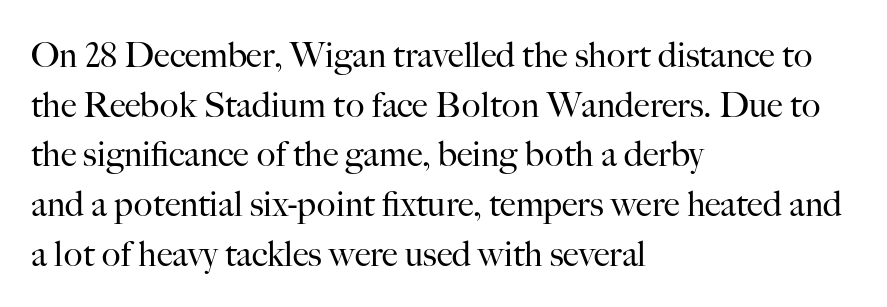
{"serif": "yes", "italic": "no", "bold": "no", "weight": "regular", "width": "normal", "stroke_contrast": "high", "x_height": "small", "monospaced": "no", "underline": "no", "align": "left", "line_spacing": "normal", "line_spacing_ratio": 1.42, "letter_spacing": "normal", "letter_spacing_em": 0.0, "glyph_px": 35}
